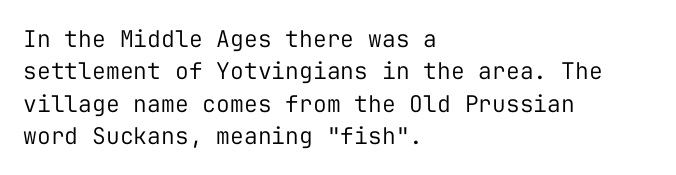
Q: Is the text bold? A: No.
Q: Is the text italic (slanted)? A: No, it is upright.
Q: Is the text underlined? A: No.
Q: How is the paragraph aligned? A: Left-aligned.
Q: Is the spacing between letters normal or unusually wide? A: Normal.
Q: Is the spacing between lines tight, normal or loose? A: Normal.
